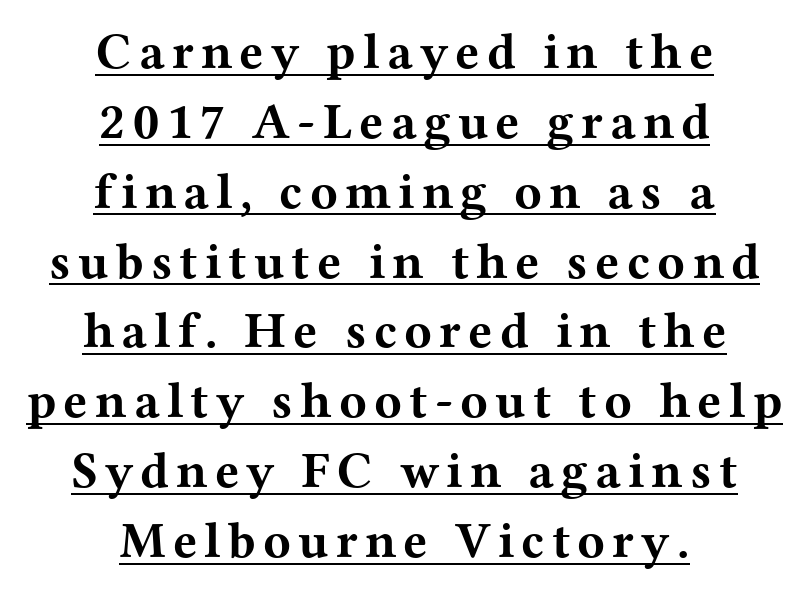
The image shows 51 px bold, wide serif type, upright; set centered, normal line spacing (1.37x), underlined; medium stroke contrast and a medium x-height.
